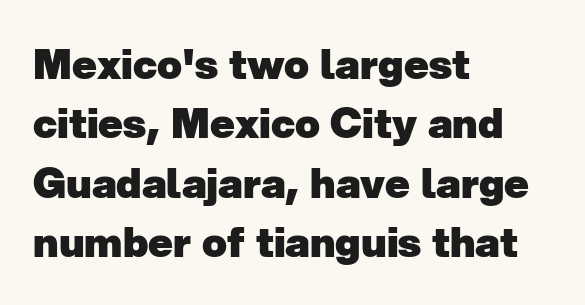
The image shows 41 px heavy sans-serif type; set left-aligned, normal line spacing (1.45x), normal letter spacing, not underlined; low stroke contrast and a medium x-height.
